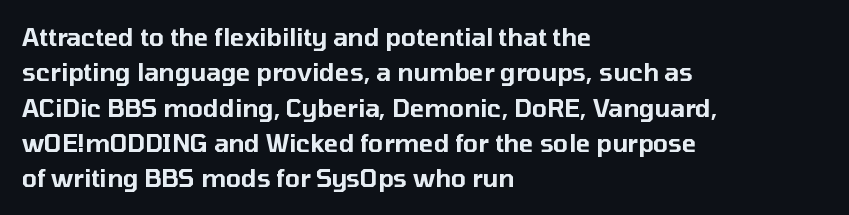
The image shows 24 px text type, upright; set left-aligned, normal line spacing (1.47x), normal letter spacing, not underlined.
